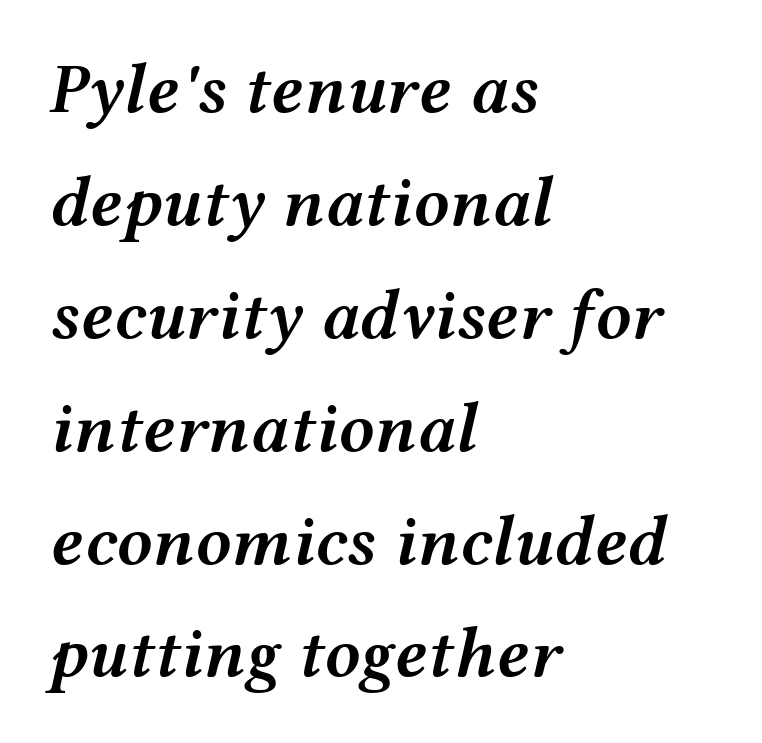
The image shows 71 px semibold, wide type, italic (leaning right); set left-aligned, normal line spacing (1.59x), normal letter spacing, not underlined; medium stroke contrast and a medium x-height.
